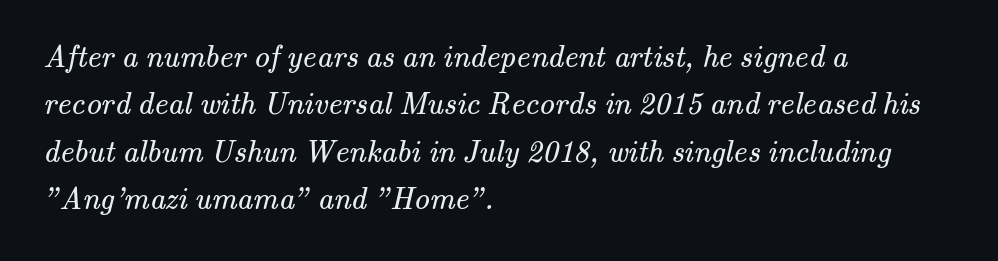
Students, observe: this is what conventionally led text looks like. Weight: regular or lighter. These lines are composed in type with serifs. Beneath every word, the page is bare. The gaps between neighbouring characters are ordinary and unremarkable.
